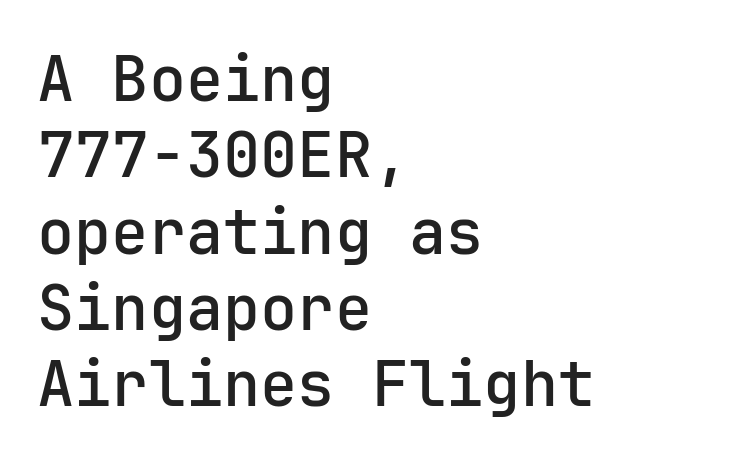
The image shows 62 px sans-serif type, upright, monospaced; set left-aligned, line spacing 1.23x, normal letter spacing, not underlined; low stroke contrast and a medium x-height.
